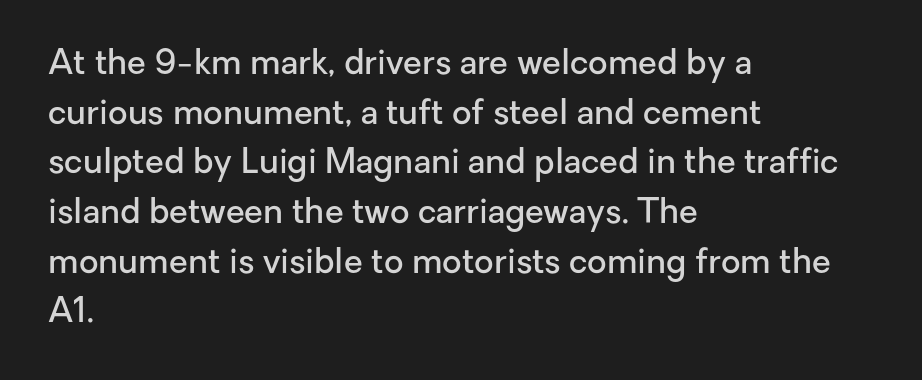
{"serif": "no", "italic": "no", "bold": "semi", "weight": "semibold", "width": "normal", "stroke_contrast": "low", "x_height": "medium", "monospaced": "no", "underline": "no", "align": "left", "line_spacing": "normal", "line_spacing_ratio": 1.46, "letter_spacing": "normal", "letter_spacing_em": 0.0, "glyph_px": 34}
